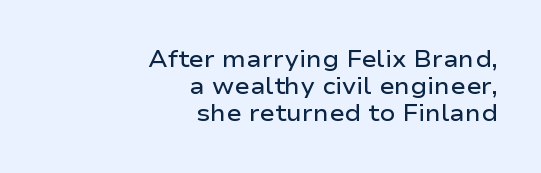
Q: Is the text bold? A: Semi-bold.
Q: Is the text italic (slanted)? A: No, it is upright.
Q: Is the text underlined? A: No.
Q: How is the paragraph aligned? A: Right-aligned.
Q: Is the spacing between letters normal or unusually wide? A: Normal.
